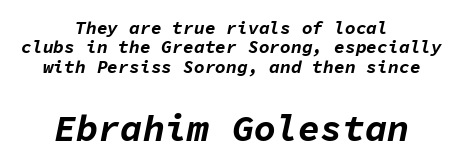
The image shows 37 px bold type, italic (leaning right), monospaced; set centered, tight line spacing (1.08x), normal letter spacing, not underlined; the second (bottom) block is 2.06x larger; low stroke contrast and a medium x-height.
